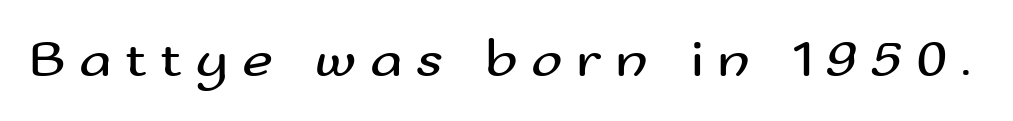
The image shows 53 px regular-weight, wide sans-serif type, upright; set unusually wide letter spacing (+0.25 em), not underlined; medium stroke contrast and a small x-height.
